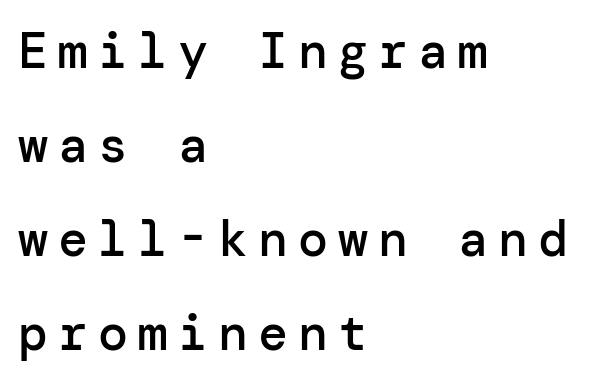
Q: Is the text bold? A: Semi-bold.
Q: Is the text italic (slanted)? A: No, it is upright.
Q: Is the typeface a serif or a sans-serif typeface? A: Sans-serif.
Q: Is the text underlined? A: No.
Q: How is the paragraph aligned? A: Left-aligned.
Q: Is the spacing between letters normal or unusually wide? A: Unusually wide.
Q: Width (condensed, normal, or wide)? A: Normal.
Q: Stroke contrast? A: Low.
Q: x-height? A: Medium.
